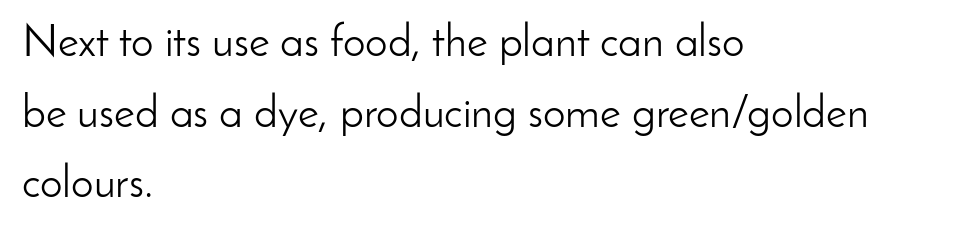
Q: Is the text bold? A: No.
Q: Is the text italic (slanted)? A: No, it is upright.
Q: Is the typeface a serif or a sans-serif typeface? A: Sans-serif.
Q: Is the text underlined? A: No.
Q: How is the paragraph aligned? A: Left-aligned.
Q: Is the spacing between letters normal or unusually wide? A: Normal.
Q: Is the spacing between lines tight, normal or loose? A: Normal.
Q: Width (condensed, normal, or wide)? A: Normal.
Q: Stroke contrast? A: Low.
Q: x-height? A: Small.
Q: Monospaced? A: No.
